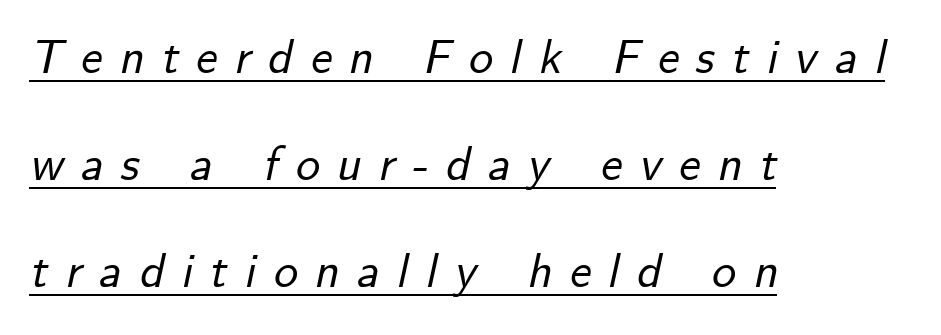
The image shows 48 px text type, italic (leaning right); set left-aligned, loose line spacing (2.23x), unusually wide letter spacing (+0.36 em), underlined; low stroke contrast and a small x-height.
